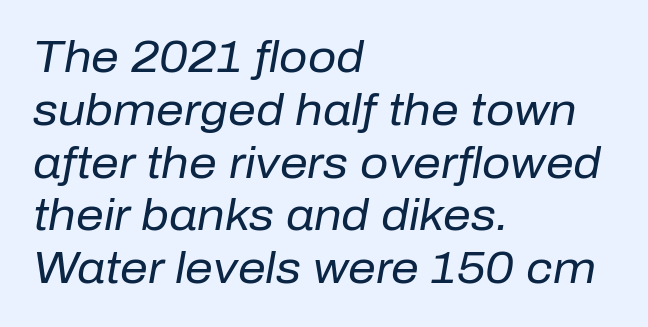
Q: Is the text bold? A: No.
Q: Is the text italic (slanted)? A: Yes, it leans right by about 10 degrees.
Q: Is the text underlined? A: No.
Q: How is the paragraph aligned? A: Left-aligned.
Q: Is the spacing between letters normal or unusually wide? A: Normal.
Q: Width (condensed, normal, or wide)? A: Normal.
Q: Stroke contrast? A: Low.
Q: x-height? A: Medium.
Q: Monospaced? A: No.
